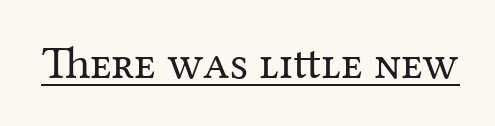
{"serif": "yes", "italic": "no", "bold": "no", "weight": "regular", "width": "normal", "stroke_contrast": "medium", "x_height": "medium", "monospaced": "no", "underline": "yes", "letter_spacing": "normal", "letter_spacing_em": 0.0, "glyph_px": 46}
